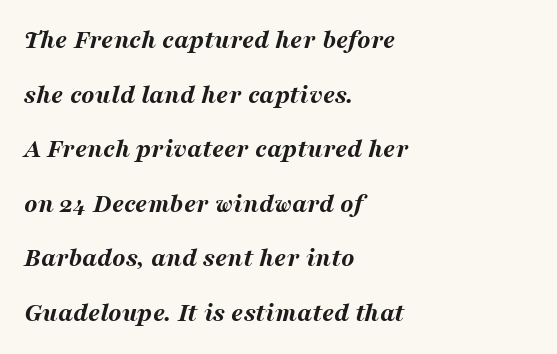
The image shows 27 px bold type, italic (leaning right); set left-aligned, loose line spacing (2.02x), normal letter spacing, not underlined.
